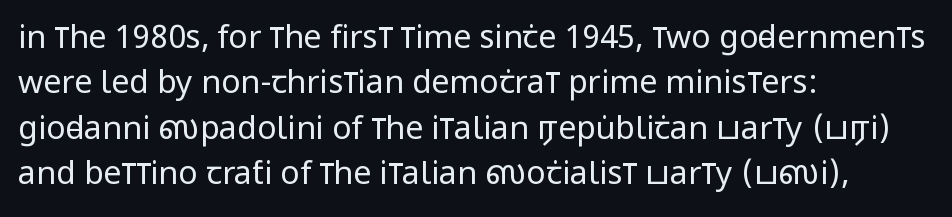
Q: Is the text bold? A: No.
Q: Is the text italic (slanted)? A: No, it is upright.
Q: Is the typeface a serif or a sans-serif typeface? A: Sans-serif.
Q: Is the text underlined? A: No.
Q: How is the paragraph aligned? A: Left-aligned.
Q: Is the spacing between letters normal or unusually wide? A: Normal.
Q: Is the spacing between lines tight, normal or loose? A: Normal.
Q: Width (condensed, normal, or wide)? A: Condensed.
Q: Stroke contrast? A: Low.
Q: x-height? A: Large.
Q: Monospaced? A: No.
